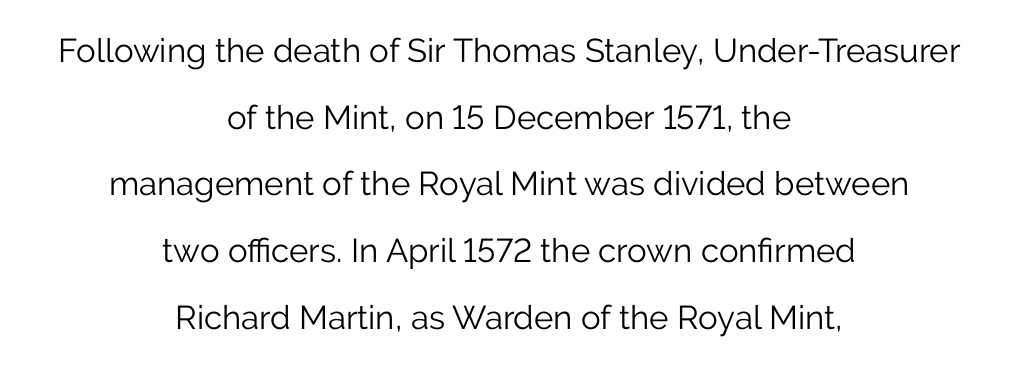
Q: Is the text bold? A: No.
Q: Is the text italic (slanted)? A: No, it is upright.
Q: Is the typeface a serif or a sans-serif typeface? A: Sans-serif.
Q: Is the text underlined? A: No.
Q: How is the paragraph aligned? A: Centered.
Q: Is the spacing between letters normal or unusually wide? A: Normal.
Q: Is the spacing between lines tight, normal or loose? A: Loose.
Q: Width (condensed, normal, or wide)? A: Normal.
Q: Stroke contrast? A: Low.
Q: x-height? A: Medium.
Q: Monospaced? A: No.
